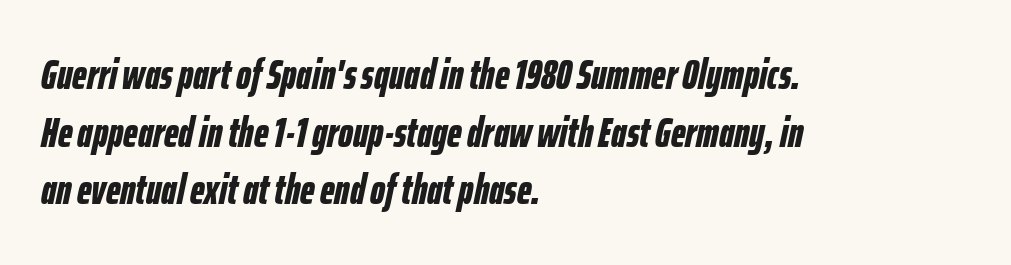
{"italic": "yes", "lean": "right", "slant_degrees": 12, "bold": "yes", "weight": "bold", "width": "condensed", "stroke_contrast": "low", "x_height": "medium", "monospaced": "no", "underline": "no", "align": "left", "line_spacing": "normal", "line_spacing_ratio": 1.37, "letter_spacing": "normal", "letter_spacing_em": 0.0, "glyph_px": 42}
